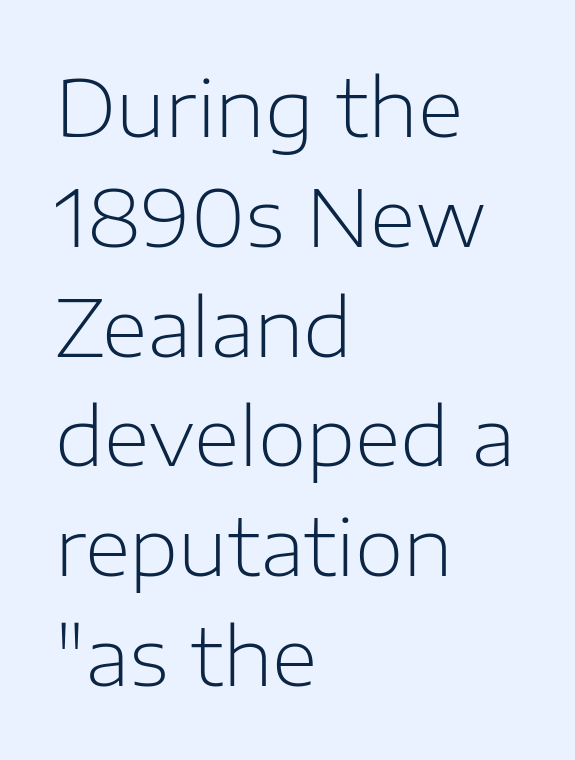
Q: Is the text bold? A: No.
Q: Is the text italic (slanted)? A: No, it is upright.
Q: Is the typeface a serif or a sans-serif typeface? A: Sans-serif.
Q: Is the text underlined? A: No.
Q: How is the paragraph aligned? A: Left-aligned.
Q: Is the spacing between letters normal or unusually wide? A: Normal.
Q: Is the spacing between lines tight, normal or loose? A: Normal.
Q: Width (condensed, normal, or wide)? A: Normal.
Q: Stroke contrast? A: Low.
Q: x-height? A: Medium.
Q: Monospaced? A: No.
